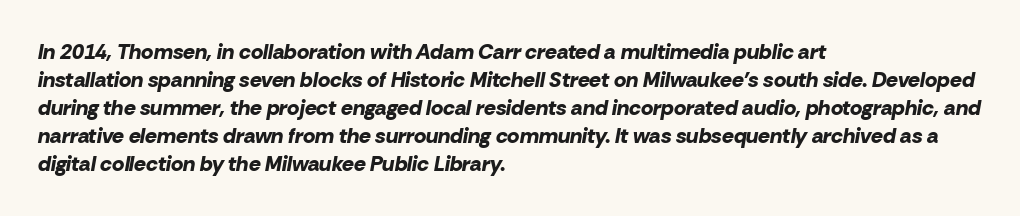
Evenly set lines give the paragraph a standard silhouette. A typesetter would call this zero additional tracking. These lines are set flush left with a ragged right edge. Underlining? Definitely not there.
